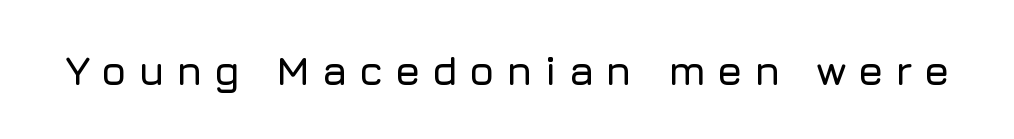
Plain, unruled lines of type. How are the letters spaced? Widely, with obvious added tracking. No italicization has been applied; the sample stays upright. Proportional: the letters do not fall into vertical columns.
